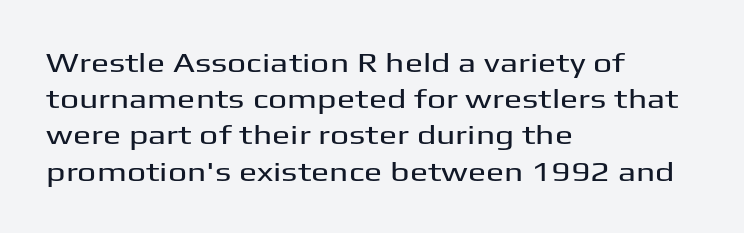
Q: Is the text italic (slanted)? A: No, it is upright.
Q: Is the text underlined? A: No.
Q: How is the paragraph aligned? A: Left-aligned.
Q: Is the spacing between letters normal or unusually wide? A: Normal.
Q: Is the spacing between lines tight, normal or loose? A: Normal.
